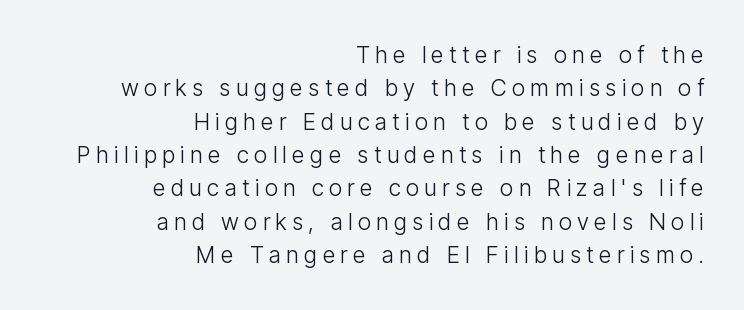
{"italic": "no", "bold": "no", "underline": "no", "align": "right", "line_spacing": "normal", "line_spacing_ratio": 1.45, "letter_spacing": "wide", "letter_spacing_em": 0.23, "glyph_px": 23}
